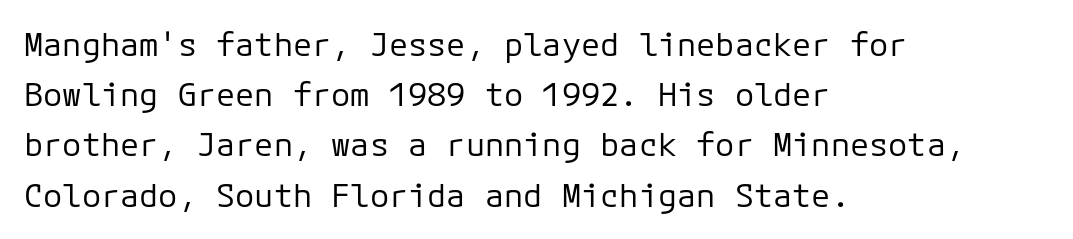
Stroke mass is kept to a normal reading level or below. Rule under the text: the space is simply empty. Students, note that the glyphs here touch the page at normal intervals. The font's upright variant was chosen for this text. All the whitespace from short lines collects on the right.
